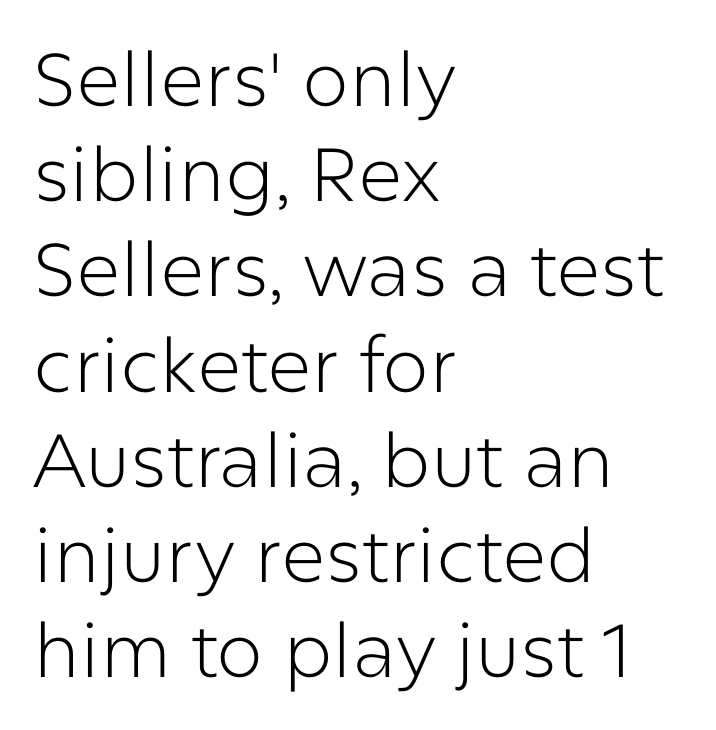
{"serif": "no", "italic": "no", "bold": "no", "weight": "light", "width": "normal", "stroke_contrast": "low", "x_height": "medium", "monospaced": "no", "underline": "no", "align": "left", "line_spacing": "normal", "line_spacing_ratio": 1.27, "letter_spacing": "normal", "letter_spacing_em": 0.0, "glyph_px": 75}
